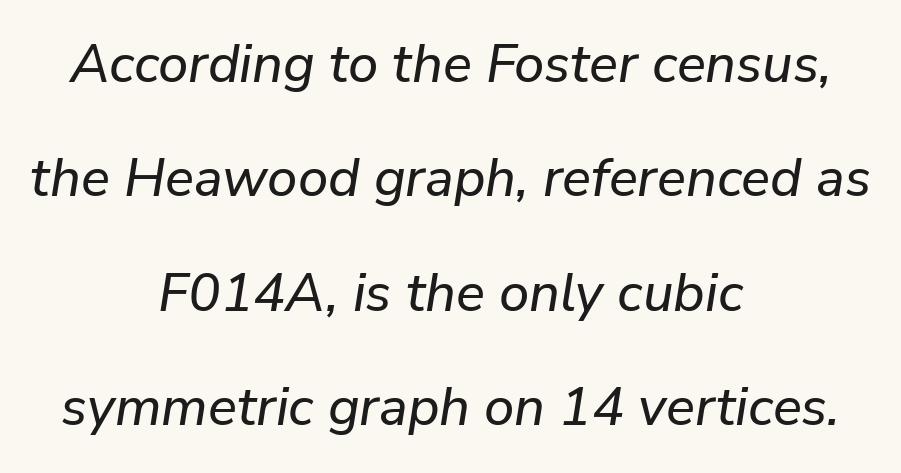
The letters sit at their default tracking, neither squeezed nor spread. The rag falls on both sides of this text block equally. The letters are slanted; this is an italic face. The leading is generous, giving the passage an open texture.
